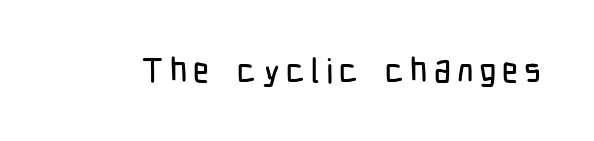
Q: Is the text italic (slanted)? A: No, it is upright.
Q: Is the typeface a serif or a sans-serif typeface? A: Sans-serif.
Q: Is the text underlined? A: No.
Q: Width (condensed, normal, or wide)? A: Condensed.
Q: Stroke contrast? A: Low.
Q: x-height? A: Medium.
Q: Monospaced? A: No.
